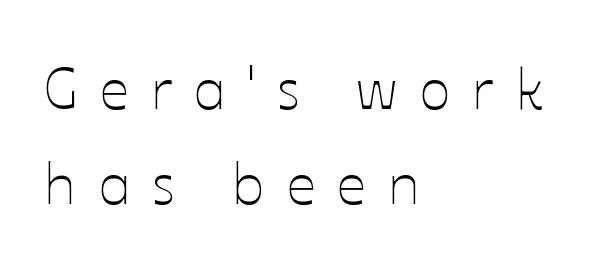
The image shows 57 px thin type, upright; set left-aligned, normal line spacing (1.67x), unusually wide letter spacing (+0.39 em), not underlined; low stroke contrast and a medium x-height.
